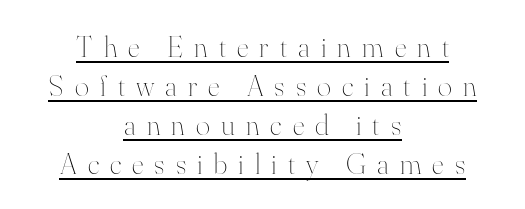
Q: Is the text bold? A: No.
Q: Is the text italic (slanted)? A: No, it is upright.
Q: Is the text underlined? A: Yes.
Q: How is the paragraph aligned? A: Centered.
Q: Is the spacing between letters normal or unusually wide? A: Unusually wide.
Q: Is the spacing between lines tight, normal or loose? A: Normal.
Q: Width (condensed, normal, or wide)? A: Normal.
Q: Stroke contrast? A: High.
Q: x-height? A: Small.
Q: Monospaced? A: No.
